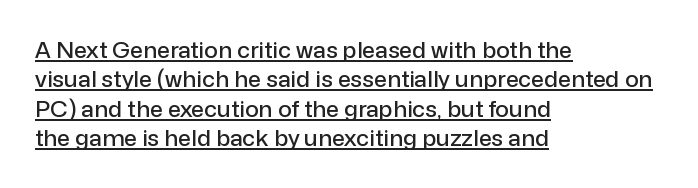
Q: Is the text italic (slanted)? A: No, it is upright.
Q: Is the text underlined? A: Yes.
Q: How is the paragraph aligned? A: Left-aligned.
Q: Is the spacing between letters normal or unusually wide? A: Normal.
Q: Is the spacing between lines tight, normal or loose? A: Normal.
